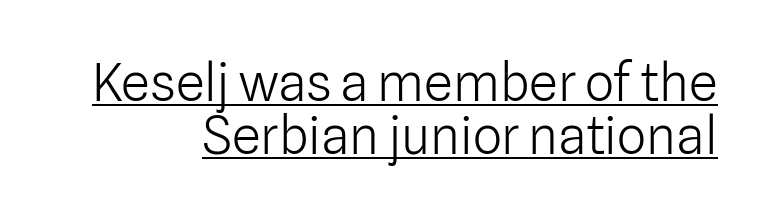
{"serif": "no", "italic": "no", "bold": "no", "weight": "light", "width": "normal", "stroke_contrast": "low", "x_height": "medium", "monospaced": "no", "underline": "yes", "align": "right", "line_spacing": "tight", "line_spacing_ratio": 1.02, "letter_spacing": "normal", "letter_spacing_em": 0.0, "glyph_px": 52}
